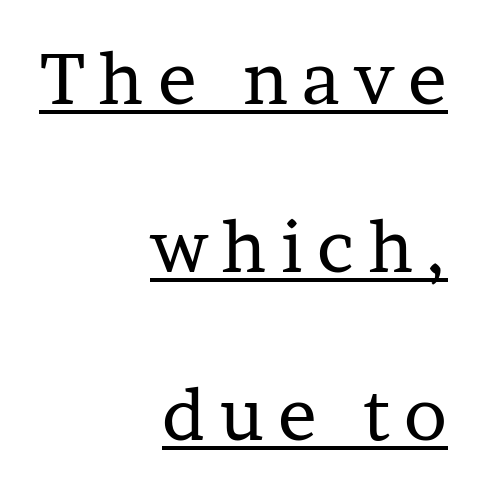
Q: Is the text bold? A: No.
Q: Is the text italic (slanted)? A: No, it is upright.
Q: Is the typeface a serif or a sans-serif typeface? A: Serif.
Q: Is the text underlined? A: Yes.
Q: How is the paragraph aligned? A: Right-aligned.
Q: Is the spacing between letters normal or unusually wide? A: Unusually wide.
Q: Is the spacing between lines tight, normal or loose? A: Loose.
Q: Width (condensed, normal, or wide)? A: Normal.
Q: Stroke contrast? A: Low.
Q: x-height? A: Medium.
Q: Monospaced? A: No.
